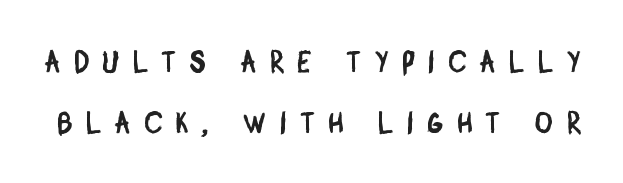
Nothing sits at the stroke ends, so this counts as sans-serif. Descenders are the only things crossing below the line. The tracking reads as deliberately expanded to a designer's eye. Whoever set this chose breathing room over compactness in the vertical rhythm. Spacing verdict: proportional, widths tailored to each character.
